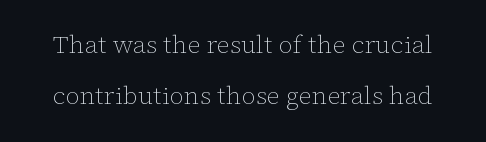
{"italic": "no", "bold": "no", "underline": "no", "line_spacing": "loose", "line_spacing_ratio": 2.06, "letter_spacing": "normal", "letter_spacing_em": 0.0, "glyph_px": 25}
